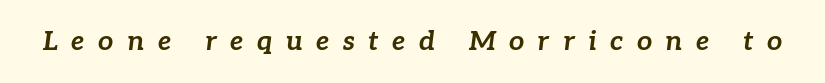
Q: Is the text bold? A: Yes.
Q: Is the text italic (slanted)? A: Yes, it leans right by about 7 degrees.
Q: Is the text underlined? A: No.
Q: Is the spacing between letters normal or unusually wide? A: Unusually wide.
